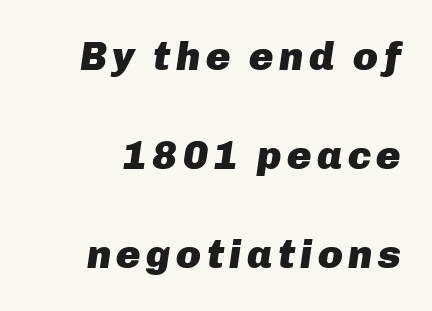
The image shows 41 px heavy type, italic (leaning right); set right-aligned, loose line spacing (2.42x), not underlined; low stroke contrast and a medium x-height.
